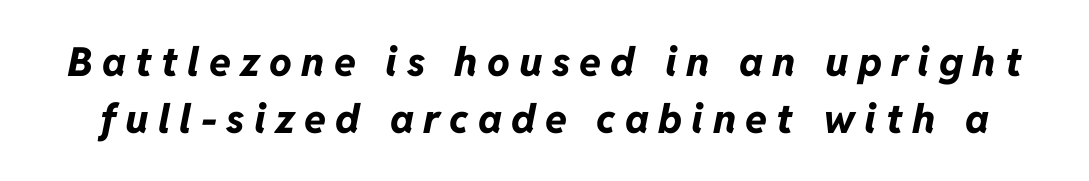
Each row of text sits above clean, open space. You could not count columns in this text — the font is proportionally spaced. The font is running at its bold setting. Compared with typical body copy, the letter spacing here is much looser. A typesetter would mark this as italic.
